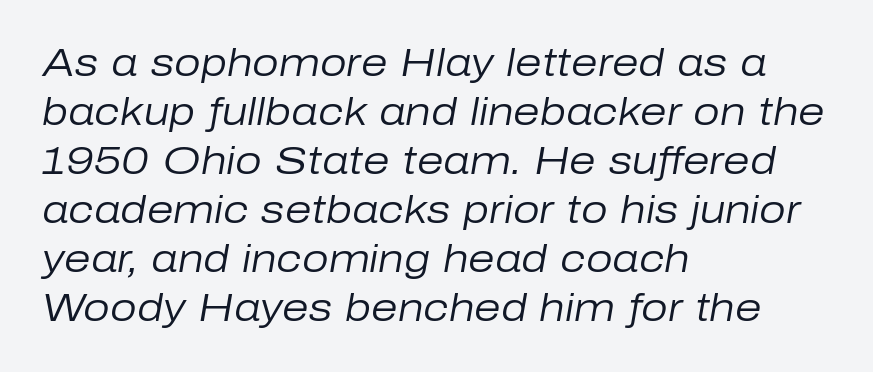
All the whitespace from short lines collects on the right. Check the space under the baseline: it is left empty. Students, observe: this is what conventionally led text looks like. The typesetting does not lean heavy: it is not bold. The face used here is proportionally spaced, like ordinary book or web type.
